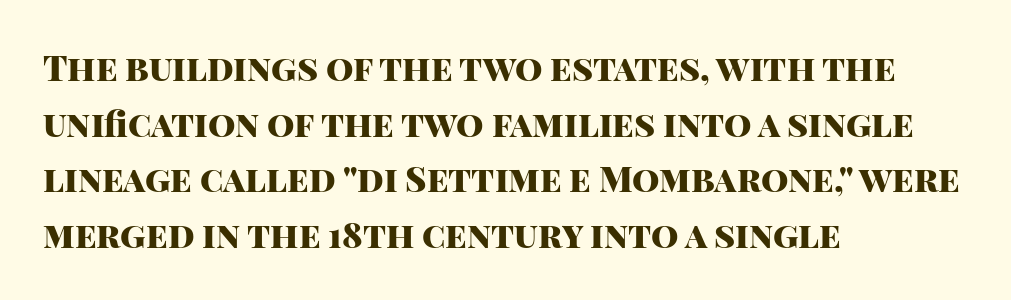
Q: Is the text bold? A: Yes.
Q: Is the text italic (slanted)? A: No, it is upright.
Q: Is the typeface a serif or a sans-serif typeface? A: Sans-serif.
Q: Is the text underlined? A: No.
Q: How is the paragraph aligned? A: Left-aligned.
Q: Is the spacing between letters normal or unusually wide? A: Normal.
Q: Is the spacing between lines tight, normal or loose? A: Normal.
Q: Width (condensed, normal, or wide)? A: Normal.
Q: Stroke contrast? A: High.
Q: x-height? A: Large.
Q: Monospaced? A: No.
